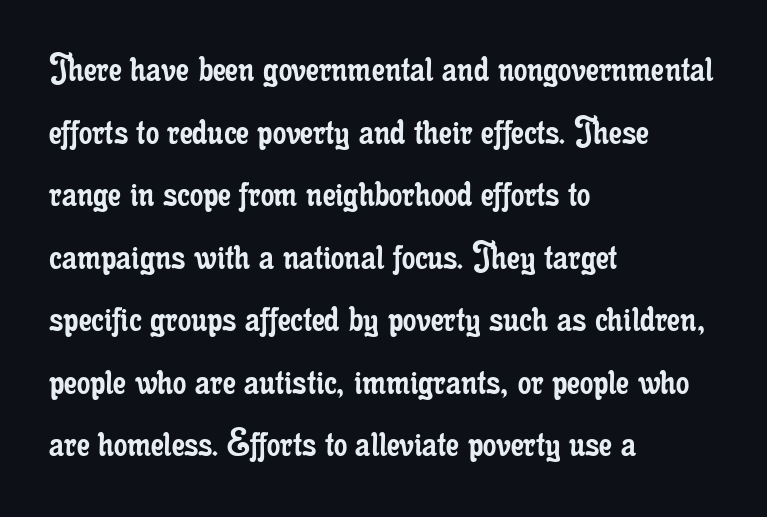
Q: Is the text bold? A: No.
Q: Is the text italic (slanted)? A: No, it is upright.
Q: Is the typeface a serif or a sans-serif typeface? A: Serif.
Q: Is the text underlined? A: No.
Q: How is the paragraph aligned? A: Left-aligned.
Q: Is the spacing between letters normal or unusually wide? A: Normal.
Q: Is the spacing between lines tight, normal or loose? A: Normal.
Q: Width (condensed, normal, or wide)? A: Condensed.
Q: Stroke contrast? A: Low.
Q: x-height? A: Small.
Q: Monospaced? A: No.
